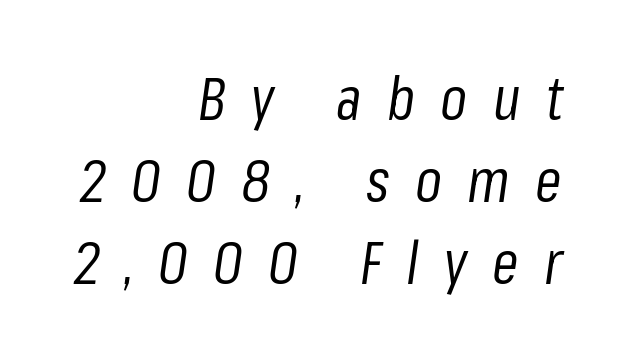
{"italic": "yes", "lean": "right", "slant_degrees": 8, "bold": "no", "weight": "regular", "width": "condensed", "stroke_contrast": "low", "x_height": "medium", "monospaced": "no", "underline": "no", "align": "right", "line_spacing": "normal", "line_spacing_ratio": 1.37, "letter_spacing": "wide", "letter_spacing_em": 0.42, "glyph_px": 60}
